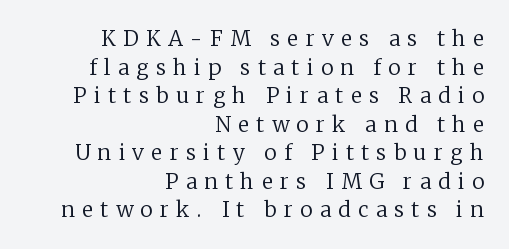
Q: Is the text bold? A: No.
Q: Is the text italic (slanted)? A: No, it is upright.
Q: Is the text underlined? A: No.
Q: How is the paragraph aligned? A: Right-aligned.
Q: Is the spacing between letters normal or unusually wide? A: Unusually wide.
Q: Is the spacing between lines tight, normal or loose? A: Normal.
